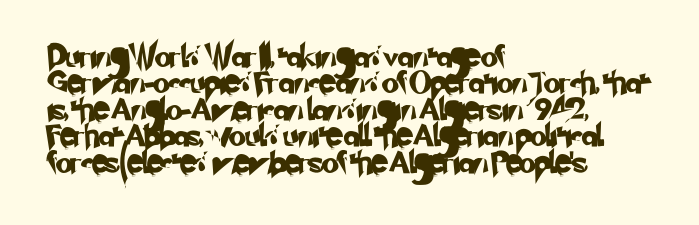
{"underline": "no", "align": "left", "line_spacing_ratio": 1.2, "letter_spacing": "normal", "letter_spacing_em": 0.0, "glyph_px": 22}
